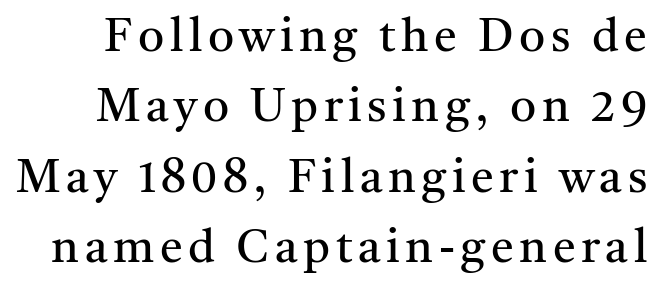
Q: Is the text bold? A: No.
Q: Is the text italic (slanted)? A: No, it is upright.
Q: Is the typeface a serif or a sans-serif typeface? A: Serif.
Q: Is the text underlined? A: No.
Q: Is the spacing between lines tight, normal or loose? A: Normal.
Q: Width (condensed, normal, or wide)? A: Normal.
Q: Stroke contrast? A: Medium.
Q: x-height? A: Medium.
Q: Monospaced? A: No.
